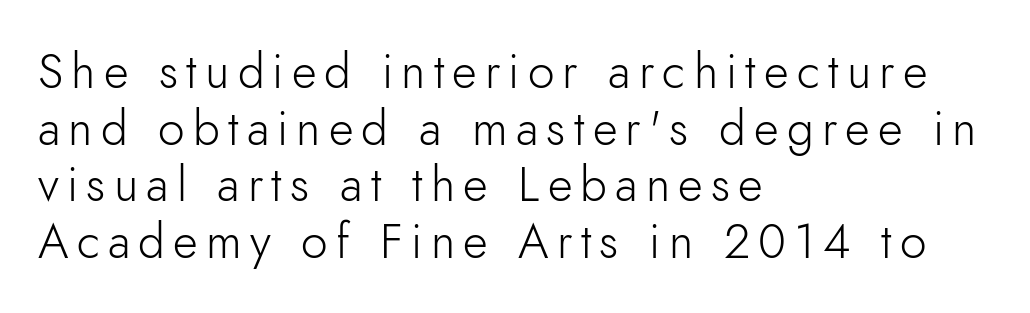
Every character sits straight up, as roman type does. Looks like regular typesetting: each glyph gets only the width it needs. You can tell from the bare stems that sans-serif type was used. A student would call this left alignment; a typographer would say flush left, rag right.
